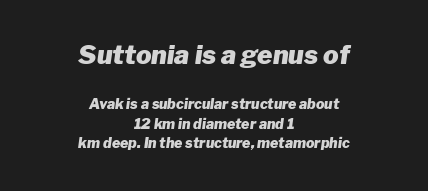
Q: Is the text bold? A: Yes.
Q: Is the text italic (slanted)? A: Yes, it leans right by about 8 degrees.
Q: Is the text underlined? A: No.
Q: How is the paragraph aligned? A: Centered.
Q: Is the spacing between letters normal or unusually wide? A: Normal.
Q: Is the spacing between lines tight, normal or loose? A: Normal.
Q: Which block of text is set in a larger size, the first (top) or the second (bottom)? A: The first (top) one.
